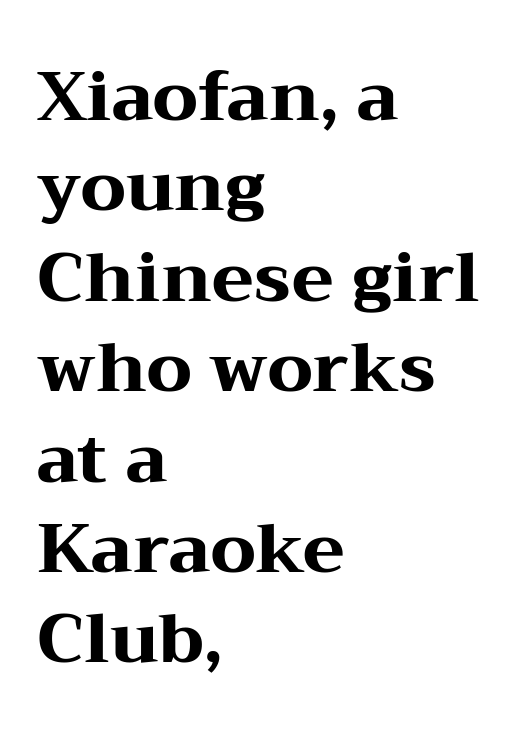
The space beneath each line is pristine and unruled. Look at the stroke-to-counter ratio: heavy, a bold. You can tell it's not italic because the verticals are truly vertical. Regarding serifs, this sample has them. Line beginnings align vertically; line endings do not.
